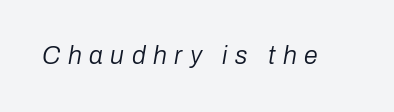
The image shows 25 px text type, italic (leaning right); set unusually wide letter spacing (+0.3 em), not underlined.
